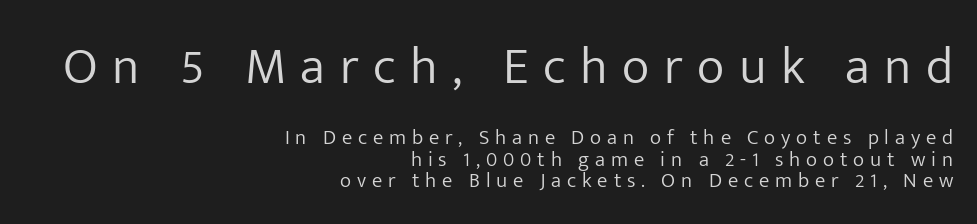
Q: Is the text bold? A: No.
Q: Is the text italic (slanted)? A: No, it is upright.
Q: Is the typeface a serif or a sans-serif typeface? A: Sans-serif.
Q: Is the text underlined? A: No.
Q: How is the paragraph aligned? A: Right-aligned.
Q: Is the spacing between letters normal or unusually wide? A: Unusually wide.
Q: Is the spacing between lines tight, normal or loose? A: Tight.
Q: Which block of text is set in a larger size, the first (top) or the second (bottom)? A: The first (top) one.
Q: Width (condensed, normal, or wide)? A: Normal.
Q: Stroke contrast? A: Low.
Q: x-height? A: Medium.
Q: Monospaced? A: No.
